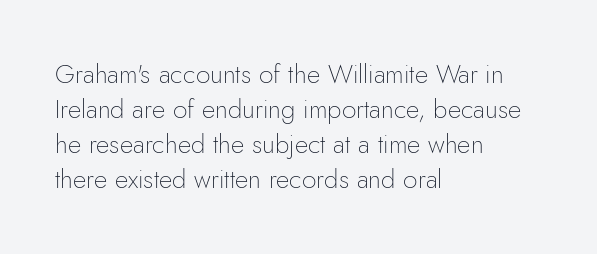
How are the letters spaced? Ordinarily, with no added tracking. Has an underline been added? It has not. Honestly, the row spacing looks completely unremarkable. The font is comparable to plain body text, perhaps lighter. Visually the block forms a straight wall on the left and a jagged coastline on the right.
